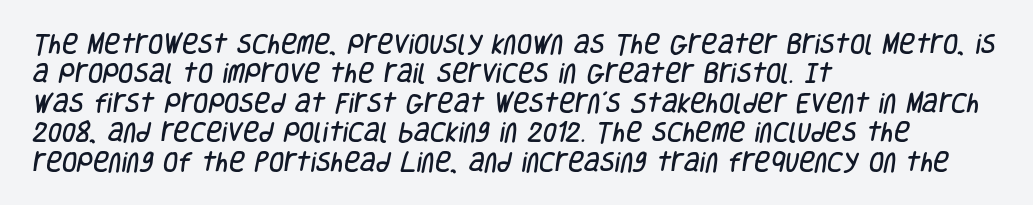
Q: Is the text underlined? A: No.
Q: How is the paragraph aligned? A: Left-aligned.
Q: Is the spacing between letters normal or unusually wide? A: Normal.
Q: Is the spacing between lines tight, normal or loose? A: Normal.
